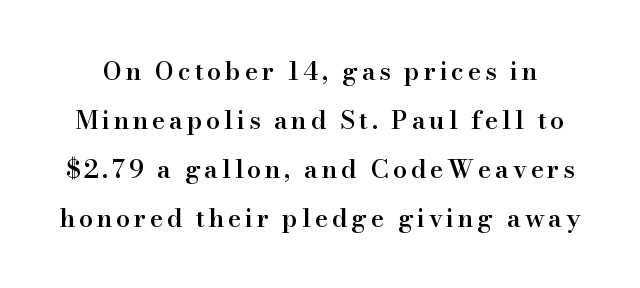
{"italic": "no", "bold": "semi", "underline": "no", "line_spacing": "loose", "line_spacing_ratio": 1.96, "glyph_px": 25}
